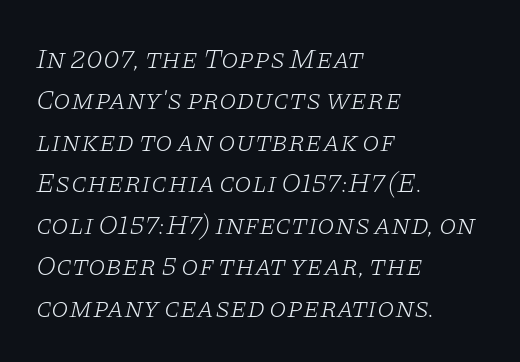
Q: Is the text bold? A: No.
Q: Is the text italic (slanted)? A: Yes, it leans right by about 11 degrees.
Q: Is the typeface a serif or a sans-serif typeface? A: Serif.
Q: Is the text underlined? A: No.
Q: How is the paragraph aligned? A: Left-aligned.
Q: Is the spacing between letters normal or unusually wide? A: Normal.
Q: Is the spacing between lines tight, normal or loose? A: Normal.
Q: Width (condensed, normal, or wide)? A: Wide.
Q: Stroke contrast? A: Low.
Q: x-height? A: Large.
Q: Monospaced? A: No.
